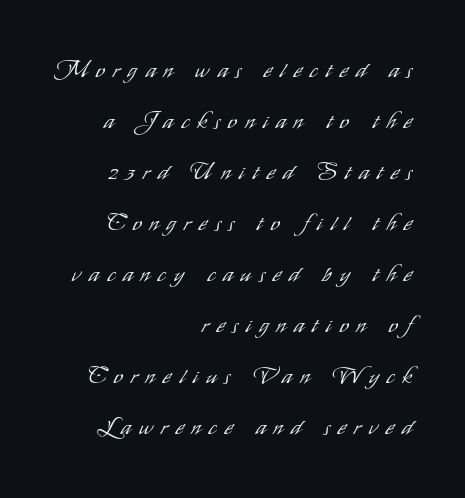
{"bold": "no", "underline": "no", "align": "right", "line_spacing": "loose", "line_spacing_ratio": 2.22, "letter_spacing": "wide", "letter_spacing_em": 0.36, "glyph_px": 23}
